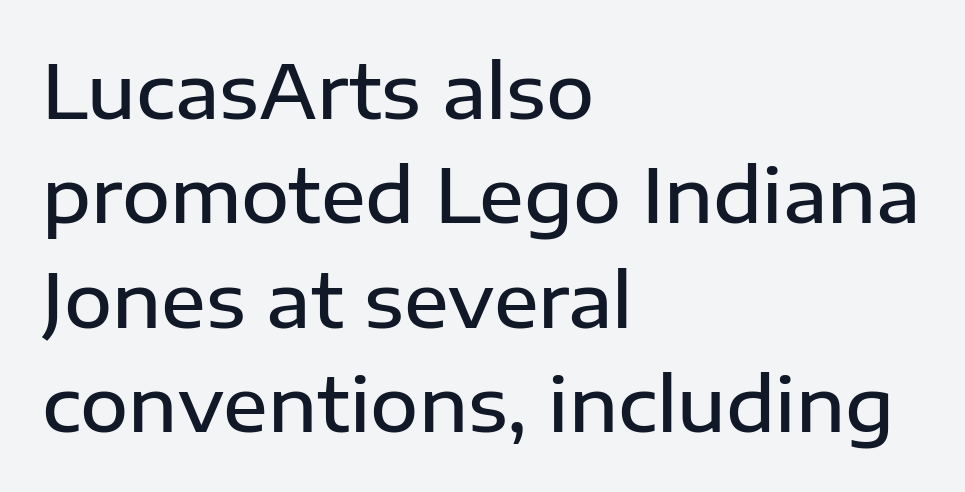
Visually the block forms a straight wall on the left and a jagged coastline on the right. The letters stand upright; this is a roman face. The tracking reads as untouched default to a designer's eye. Vertical spacing — default. Unlike a traditional serif, this face leaves its strokes unadorned.
